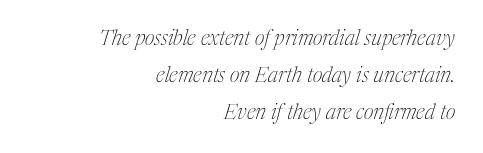
Q: Is the text bold? A: No.
Q: Is the text italic (slanted)? A: Yes, it leans right by about 17 degrees.
Q: Is the text underlined? A: No.
Q: How is the paragraph aligned? A: Right-aligned.
Q: Is the spacing between letters normal or unusually wide? A: Normal.
